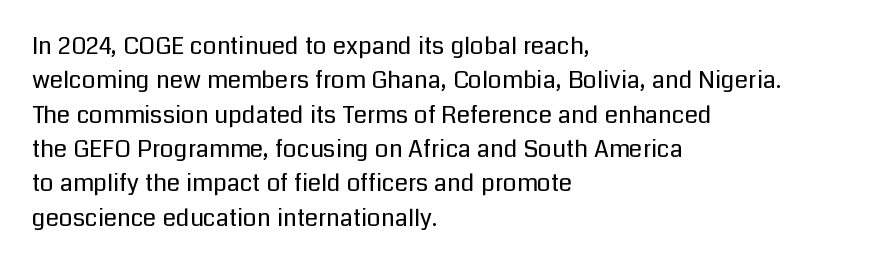
Q: Is the text bold? A: No.
Q: Is the text italic (slanted)? A: No, it is upright.
Q: Is the text underlined? A: No.
Q: How is the paragraph aligned? A: Left-aligned.
Q: Is the spacing between letters normal or unusually wide? A: Normal.
Q: Is the spacing between lines tight, normal or loose? A: Normal.
